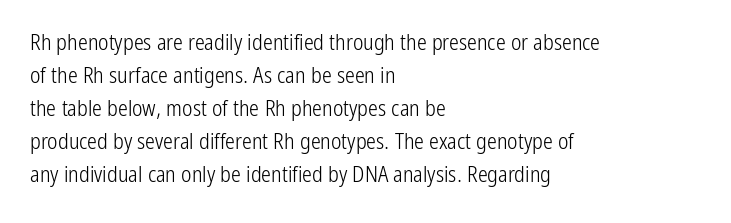
In terms of leading, this rendering sits right in the middle. Quick note: not italic, upright. Stems here are at most as thick as an everyday book face. Letter spacing: default.
